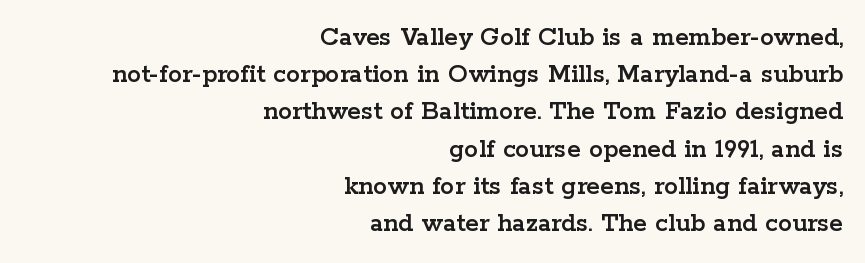
The image shows 28 px wide serif type, upright; set right-aligned, normal line spacing (1.33x), normal letter spacing, not underlined; low stroke contrast and a medium x-height.
